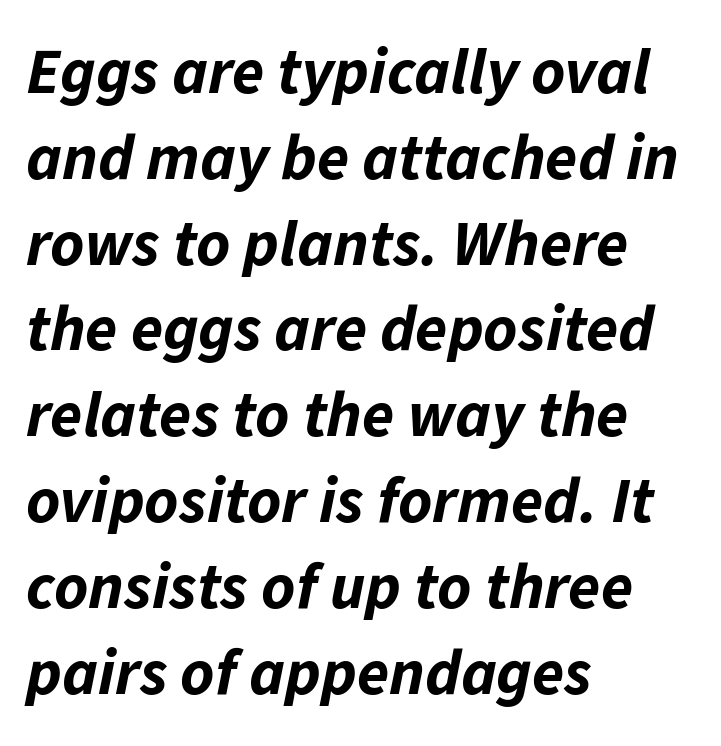
The image shows 65 px bold type, italic (leaning right); set left-aligned, normal line spacing (1.32x), normal letter spacing, not underlined; low stroke contrast and a medium x-height.
